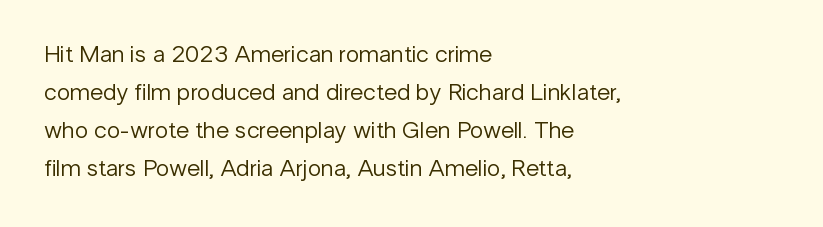
The image shows 24 px text type, upright; set left-aligned, normal line spacing (1.59x), normal letter spacing, not underlined.
